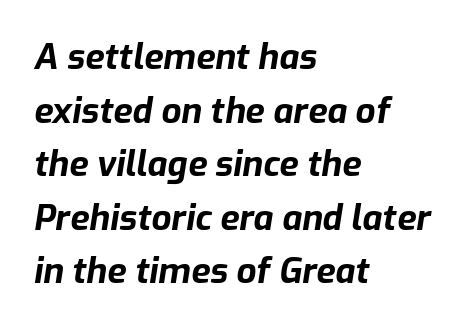
The image shows 35 px bold type, italic (leaning right); set left-aligned, normal line spacing (1.53x), normal letter spacing, not underlined; low stroke contrast and a medium x-height.
